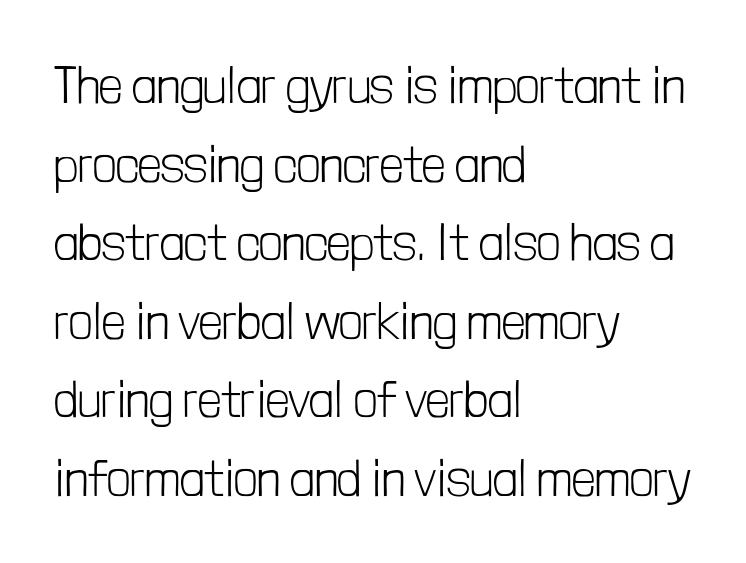
The image shows 51 px light, condensed sans-serif type, upright; set left-aligned, normal line spacing (1.54x), normal letter spacing, not underlined; low stroke contrast and a medium x-height.
